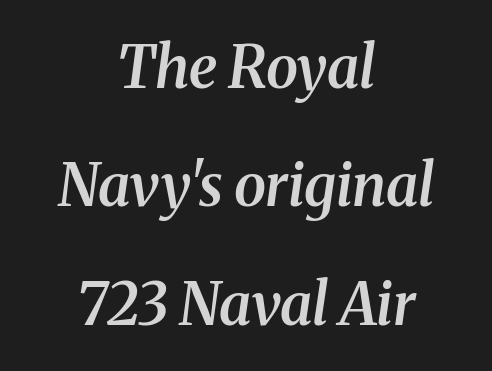
This sample uses an oblique cut, with every glyph tilted off the vertical. The specimen omits any rule beneath the text block's lines. Each glyph is drawn with semibold strokes, heavier than normal yet not fully bold. This sample has the flowing, uneven cadence of proportional lettering. This sample is center-justified, so both line endings float freely. Nobody touched the tracking dial on this one.
